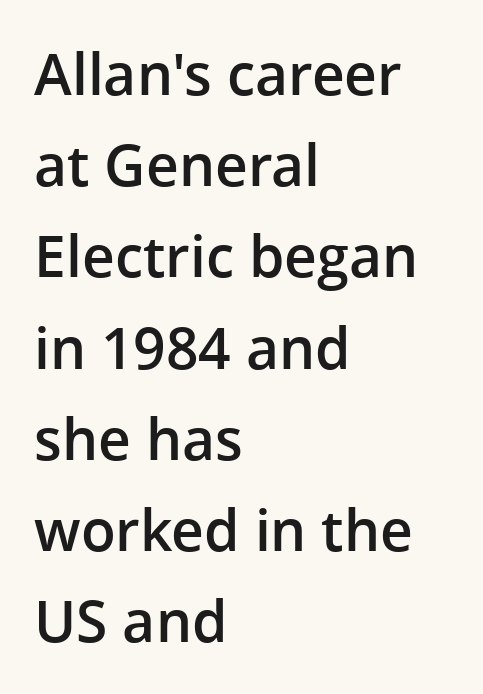
Q: Is the text bold? A: Semi-bold.
Q: Is the text italic (slanted)? A: No, it is upright.
Q: Is the typeface a serif or a sans-serif typeface? A: Sans-serif.
Q: Is the text underlined? A: No.
Q: How is the paragraph aligned? A: Left-aligned.
Q: Is the spacing between letters normal or unusually wide? A: Normal.
Q: Is the spacing between lines tight, normal or loose? A: Normal.
Q: Width (condensed, normal, or wide)? A: Normal.
Q: Stroke contrast? A: Low.
Q: x-height? A: Medium.
Q: Monospaced? A: No.
